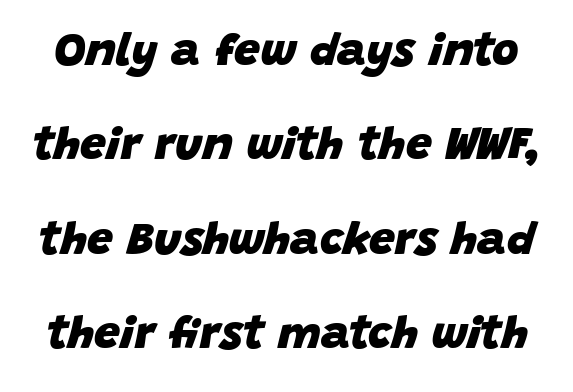
Line spacing here is loose. Think of a printed novel: that variable character pitch is what you see here. This sample uses plain, unmodified letter spacing. The axis of the letterforms is tilted away from vertical. This rendering features lettering with no underline.
